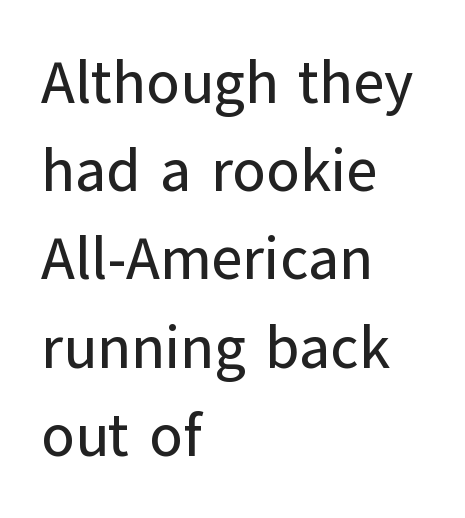
Q: Is the text italic (slanted)? A: No, it is upright.
Q: Is the typeface a serif or a sans-serif typeface? A: Sans-serif.
Q: Is the text underlined? A: No.
Q: How is the paragraph aligned? A: Left-aligned.
Q: Is the spacing between letters normal or unusually wide? A: Normal.
Q: Is the spacing between lines tight, normal or loose? A: Normal.
Q: Width (condensed, normal, or wide)? A: Normal.
Q: Stroke contrast? A: Low.
Q: x-height? A: Medium.
Q: Monospaced? A: No.
